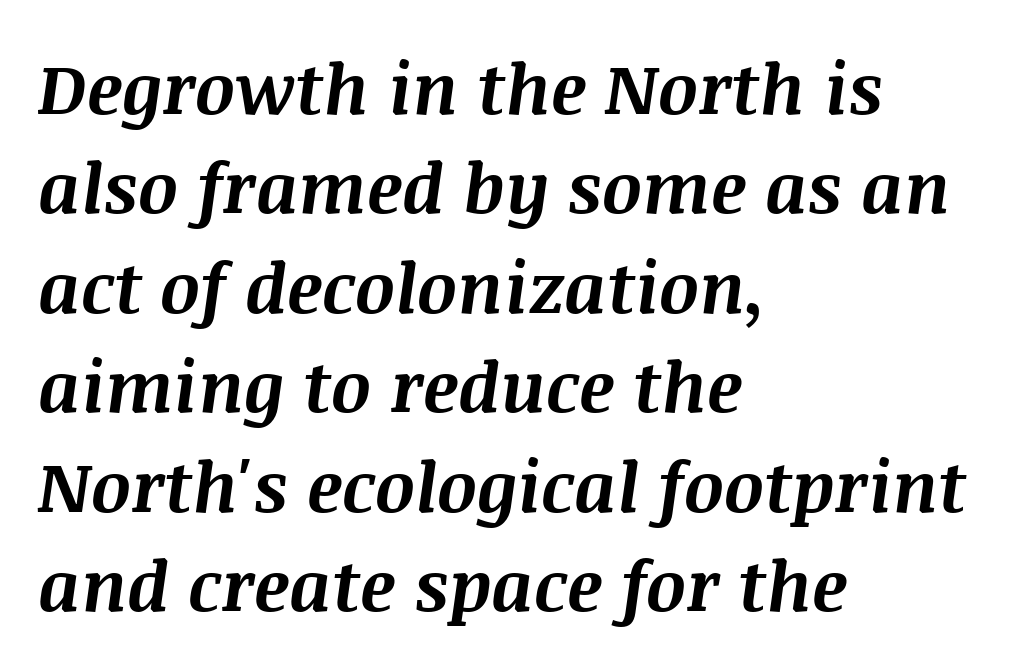
The image shows 70 px bold type, italic (leaning right); set left-aligned, normal line spacing (1.42x), normal letter spacing, not underlined; medium stroke contrast and a large x-height.
